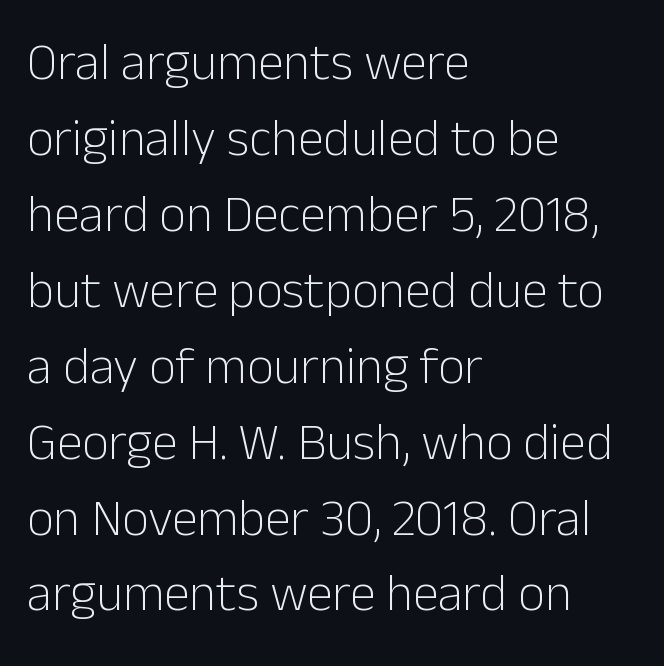
The typeface chosen for these lines omits serifs. No word sits above an underline. Do the characters align in a grid? No, the font is proportional. The block of text has a typical density, with ordinary space between rows.
